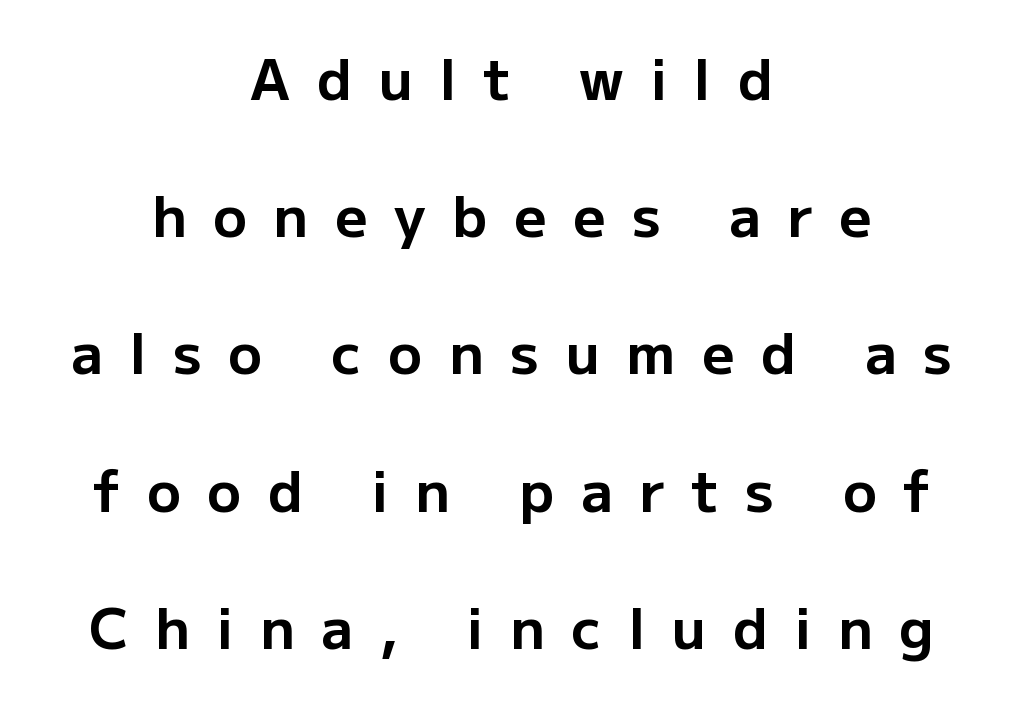
The image shows 56 px bold sans-serif type, upright; set centered, loose line spacing (2.45x), unusually wide letter spacing (+0.48 em), not underlined; low stroke contrast and a medium x-height.
